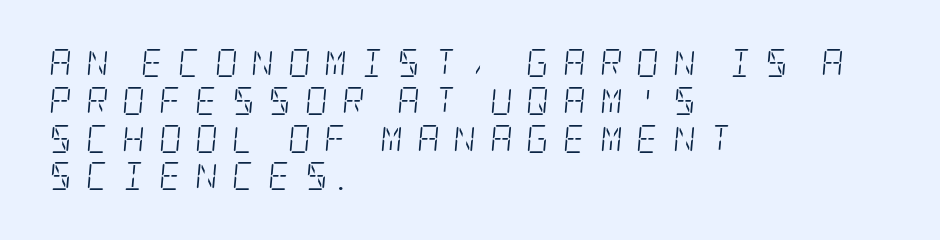
This reads as an unemphasized weight, regular at the heaviest. Substantial extra tracking has been applied to these lines. Underlining? Definitely not there. Alignment: flush left.
